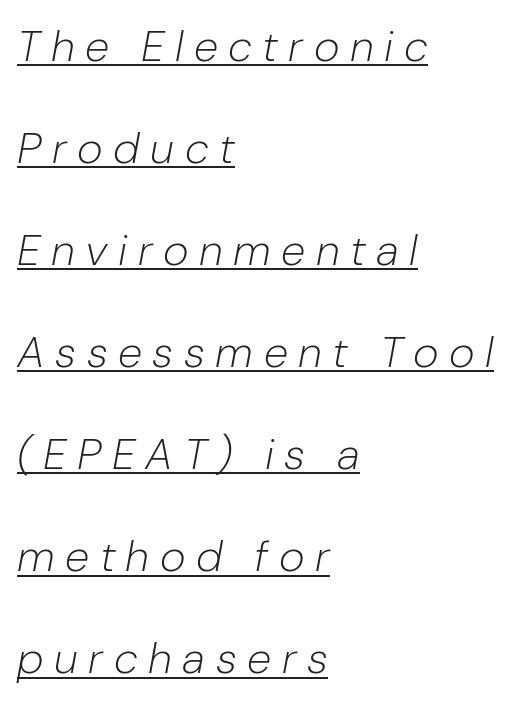
{"italic": "yes", "lean": "right", "slant_degrees": 10, "bold": "no", "weight": "light", "width": "normal", "stroke_contrast": "low", "x_height": "medium", "monospaced": "no", "underline": "yes", "align": "left", "line_spacing": "loose", "line_spacing_ratio": 2.32, "letter_spacing": "wide", "letter_spacing_em": 0.24, "glyph_px": 44}
